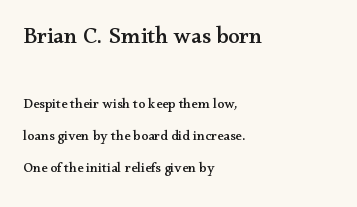
The image shows 23 px text type, upright; set left-aligned, loose line spacing (2.31x), normal letter spacing, not underlined; the first (top) block is 1.64x larger.
